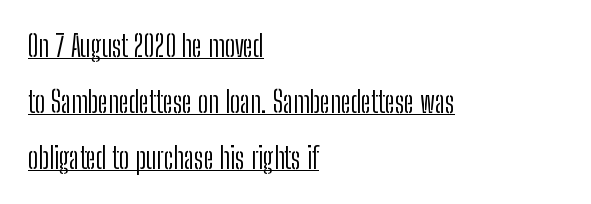
Q: Is the text bold? A: No.
Q: Is the text italic (slanted)? A: No, it is upright.
Q: Is the typeface a serif or a sans-serif typeface? A: Sans-serif.
Q: Is the text underlined? A: Yes.
Q: How is the paragraph aligned? A: Left-aligned.
Q: Is the spacing between letters normal or unusually wide? A: Normal.
Q: Is the spacing between lines tight, normal or loose? A: Loose.
Q: Width (condensed, normal, or wide)? A: Condensed.
Q: Stroke contrast? A: Low.
Q: x-height? A: Medium.
Q: Monospaced? A: No.
